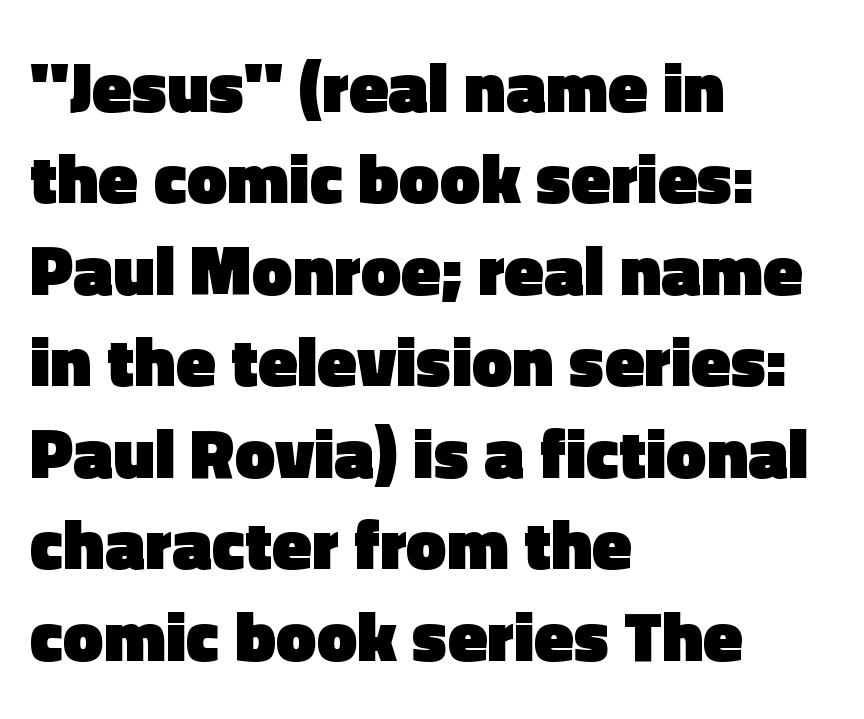
Q: Is the text bold? A: Yes.
Q: Is the text italic (slanted)? A: No, it is upright.
Q: Is the typeface a serif or a sans-serif typeface? A: Sans-serif.
Q: Is the text underlined? A: No.
Q: How is the paragraph aligned? A: Left-aligned.
Q: Is the spacing between letters normal or unusually wide? A: Normal.
Q: Is the spacing between lines tight, normal or loose? A: Normal.
Q: Width (condensed, normal, or wide)? A: Normal.
Q: x-height? A: Medium.
Q: Monospaced? A: No.
